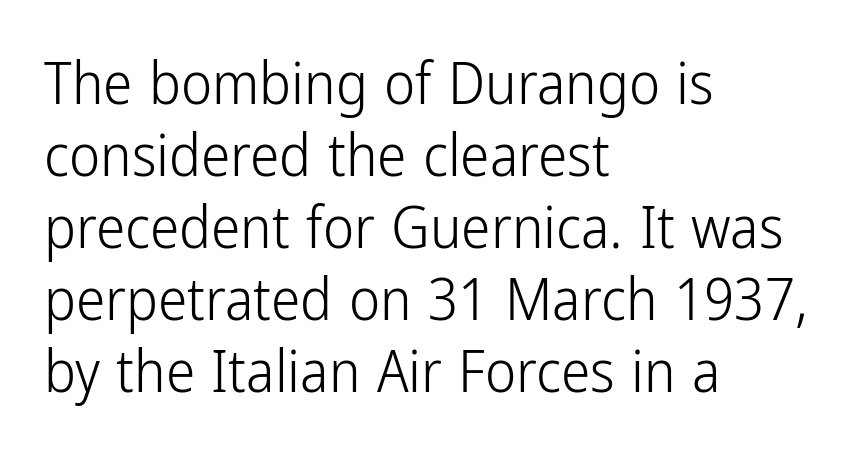
{"serif": "no", "italic": "no", "bold": "no", "weight": "light", "width": "condensed", "stroke_contrast": "low", "x_height": "medium", "monospaced": "no", "underline": "no", "align": "left", "line_spacing_ratio": 1.22, "letter_spacing": "normal", "letter_spacing_em": 0.0, "glyph_px": 59}
